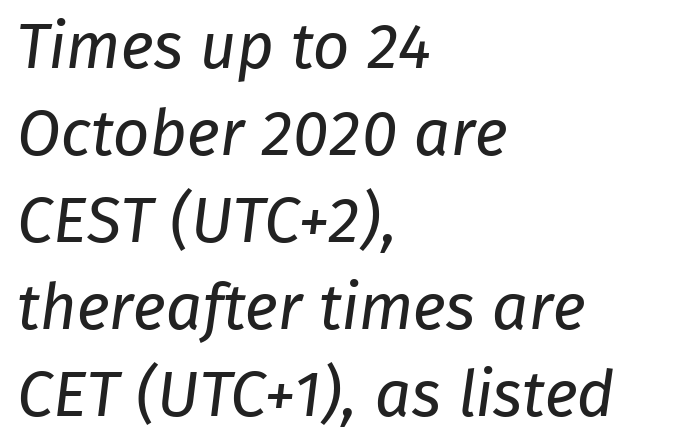
These glyphs show unthickened strokes, regular width or finer. Which margin do the lines hug? The left one — the right edge is uneven. Is the letter spacing exaggerated? No — it looks like the ordinary default. The face used here is proportionally spaced, like ordinary book or web type. The baseline area is clear. This sample uses a sans-serif face.
